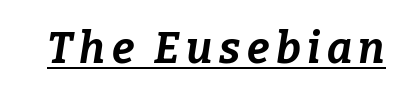
Q: Is the text bold? A: Yes.
Q: Is the text italic (slanted)? A: Yes, it leans right by about 9 degrees.
Q: Is the text underlined? A: Yes.
Q: Width (condensed, normal, or wide)? A: Normal.
Q: Stroke contrast? A: Low.
Q: x-height? A: Medium.
Q: Monospaced? A: No.
